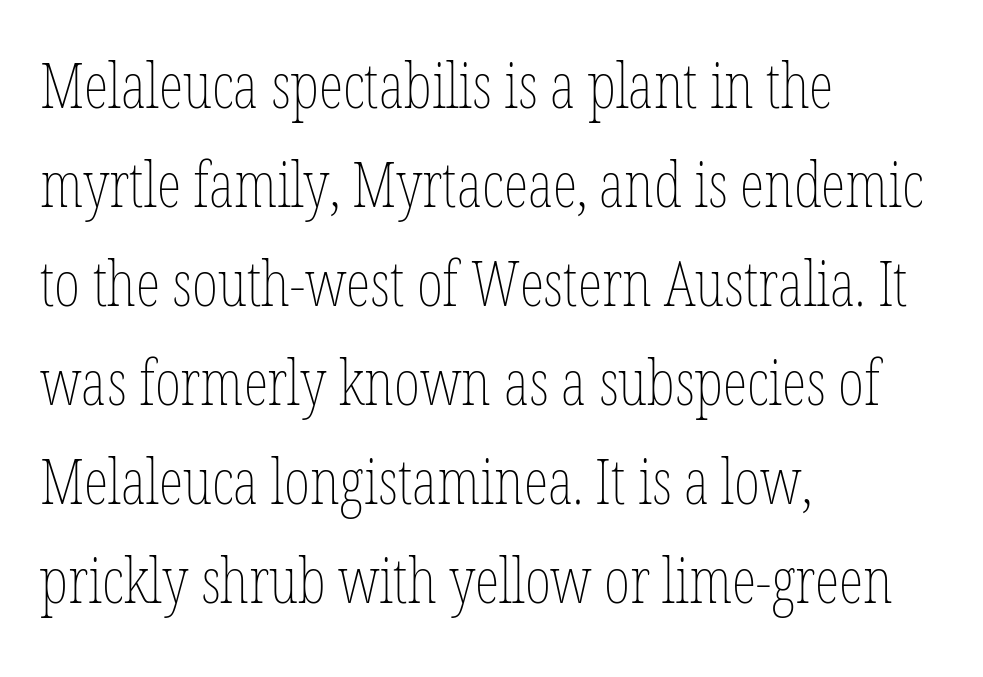
Q: Is the text bold? A: No.
Q: Is the text italic (slanted)? A: No, it is upright.
Q: Is the text underlined? A: No.
Q: How is the paragraph aligned? A: Left-aligned.
Q: Is the spacing between letters normal or unusually wide? A: Normal.
Q: Is the spacing between lines tight, normal or loose? A: Normal.
Q: Width (condensed, normal, or wide)? A: Condensed.
Q: Stroke contrast? A: Low.
Q: x-height? A: Medium.
Q: Monospaced? A: No.
